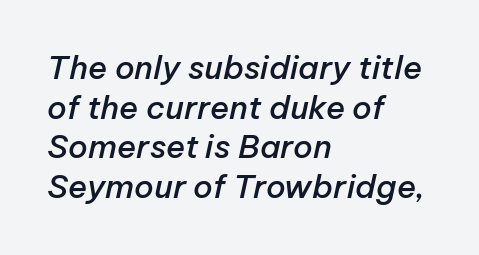
The passage shown is typed in a proportional face where columns would drift. Has an underline been added? It has not. Every row of glyphs begins at an identical x-position on the left. Strokes here are thickened, but only to semibold level.
